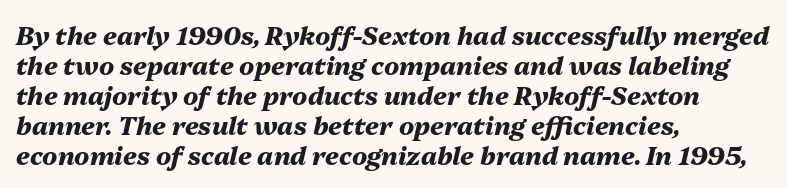
{"italic": "yes", "lean": "right", "slant_degrees": 13, "bold": "yes", "underline": "no", "align": "left", "line_spacing_ratio": 1.2, "letter_spacing": "normal", "letter_spacing_em": 0.0, "glyph_px": 25}
